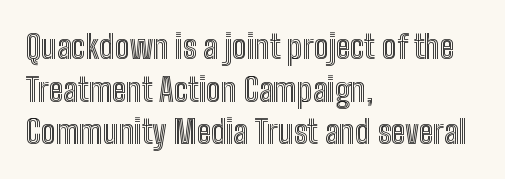
The image shows 33 px condensed type, upright; set left-aligned, normal line spacing (1.29x), normal letter spacing, not underlined; a medium x-height.
